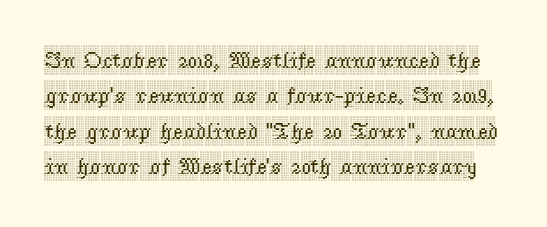
Q: Is the text italic (slanted)? A: No, it is upright.
Q: Is the text underlined? A: No.
Q: Is the spacing between letters normal or unusually wide? A: Normal.
Q: Is the spacing between lines tight, normal or loose? A: Normal.
